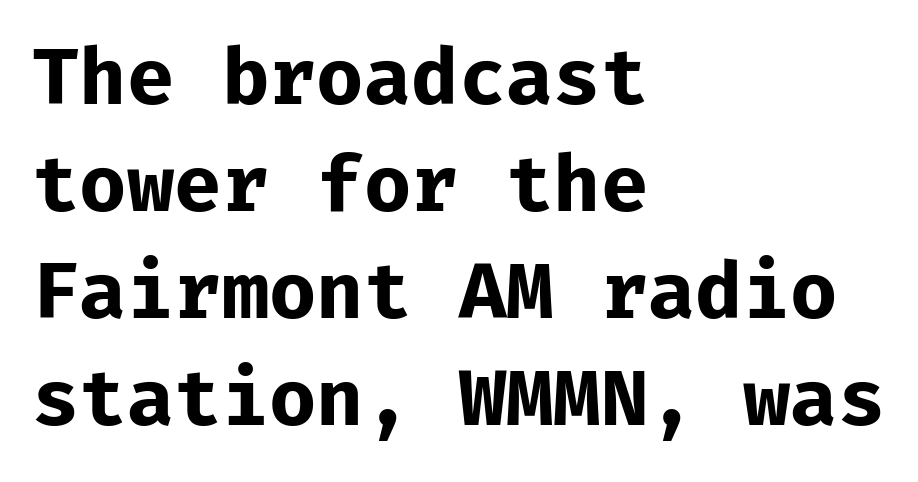
Chunky letters — that's bold for sure. A typesetter would label this face a sans. The lettering holds an erect, upright posture throughout. Nothing unusual about the tracking: characters are spaced as the font intends. The text block is weighted toward the left margin, trailing off unevenly rightward.
